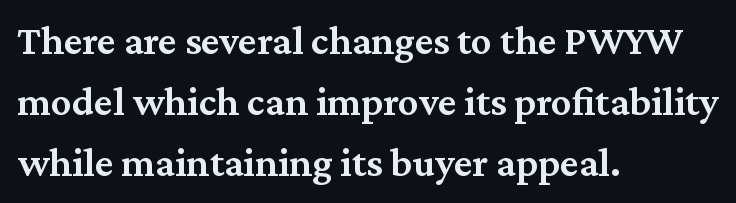
Successive baselines arrive at the customary interval. Horizontal alignment here is leftward, the default for most running prose. Weight: semibold (demi). Lines of text with bare space underneath. Varying glyph widths throughout — classic text-font behaviour.
